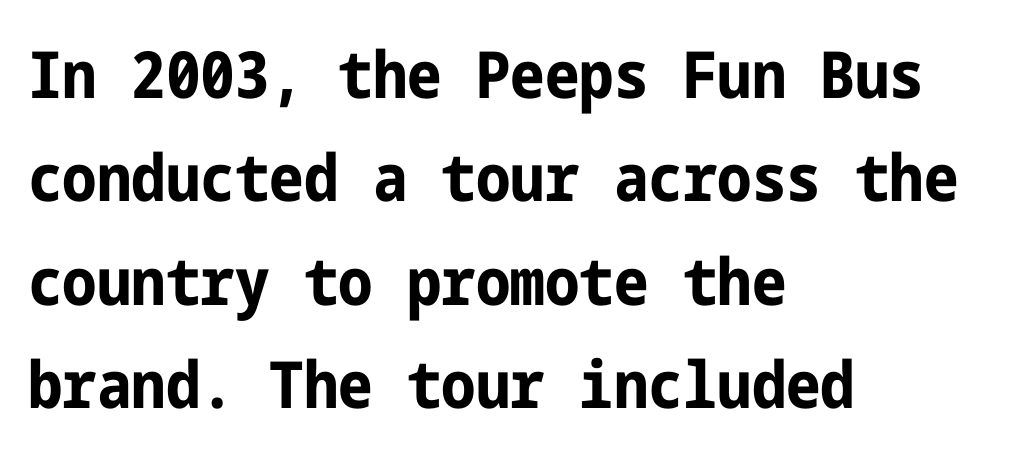
Style check: upright. Honestly, the letter spacing is just normal — you wouldn't notice it. Short and long lines alike share a common starting point at left. Summary of weight: heavy, a full bold.
